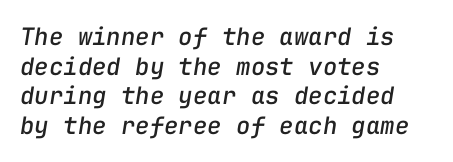
The image shows 24 px text type, italic (leaning right); set left-aligned, line spacing 1.23x, normal letter spacing, not underlined.
